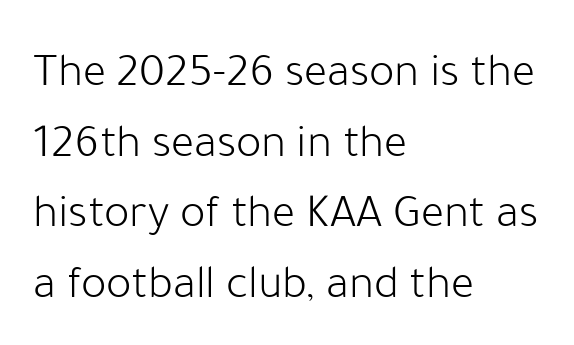
The image shows 48 px light sans-serif type, upright; set left-aligned, normal line spacing (1.47x), normal letter spacing, not underlined; low stroke contrast and a medium x-height.
